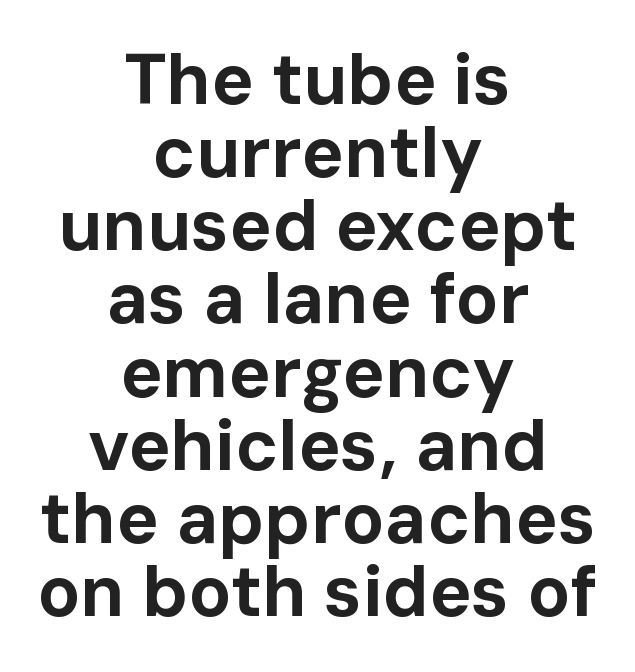
Students, this is bold: see how much ink each stroke carries. Alignment: centered. This rendering features lettering with no underline. The letters advance in unequal steps, a hallmark of proportional type. A typesetter would call this leading minimal, almost set solid.
